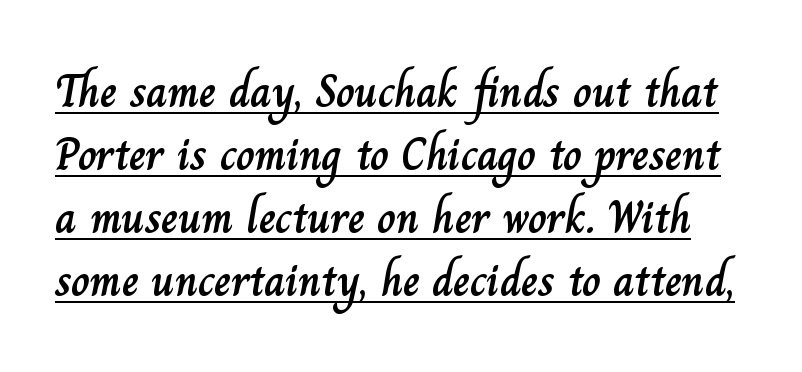
Q: Is the text italic (slanted)? A: Yes.
Q: Is the text underlined? A: Yes.
Q: Is the spacing between letters normal or unusually wide? A: Normal.
Q: Is the spacing between lines tight, normal or loose? A: Normal.
Q: Width (condensed, normal, or wide)? A: Normal.
Q: Stroke contrast? A: Low.
Q: x-height? A: Small.
Q: Monospaced? A: No.
